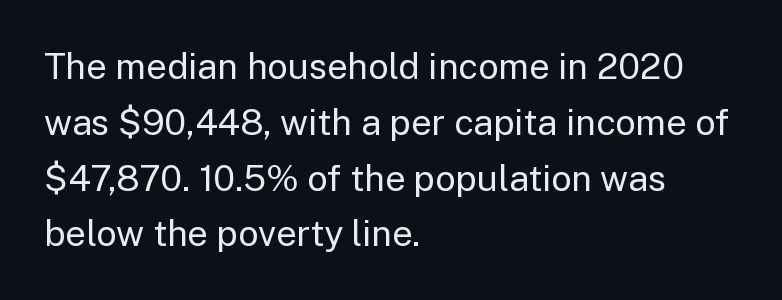
The image shows 36 px regular-weight sans-serif type, upright; set left-aligned, normal line spacing (1.55x), normal letter spacing, not underlined; low stroke contrast and a medium x-height.
